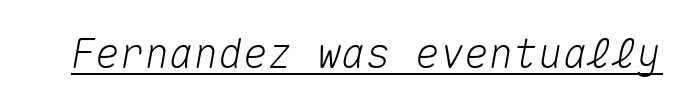
The image shows 41 px text type, italic (leaning right), monospaced; set normal letter spacing, underlined; medium stroke contrast and a medium x-height.
